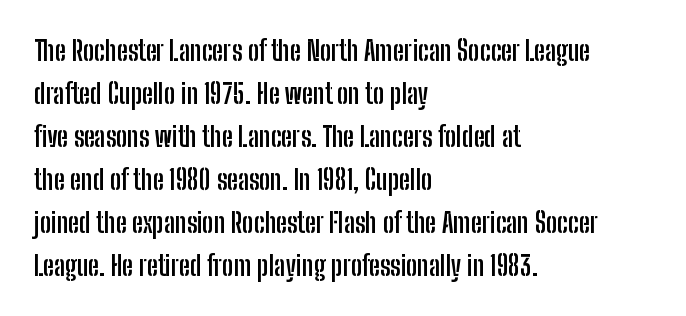
Typesetter's note: full bold, strokes at maximum text heaviness. Quick note: interline space is typical. Compared with a centered layout, this one pins lines to the left instead. Tall strokes in this sample are plumb rather than angled. The tracking reads as untouched default to a designer's eye. Has an underline been added? It has not.
